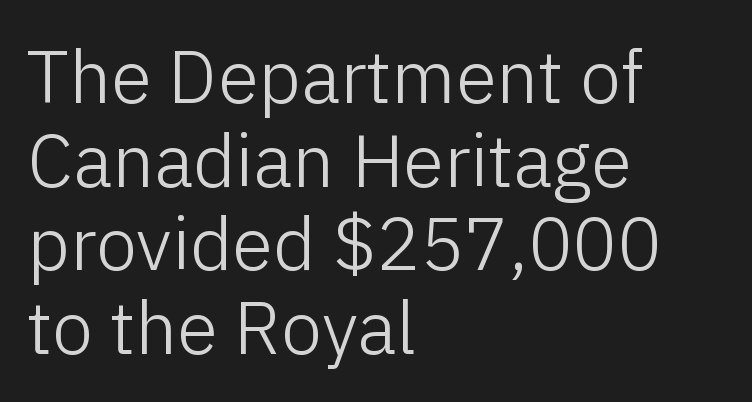
{"serif": "no", "italic": "no", "bold": "no", "weight": "light", "width": "normal", "stroke_contrast": "low", "x_height": "medium", "monospaced": "no", "underline": "no", "align": "left", "line_spacing": "tight", "line_spacing_ratio": 1.13, "letter_spacing": "normal", "letter_spacing_em": 0.0, "glyph_px": 74}
